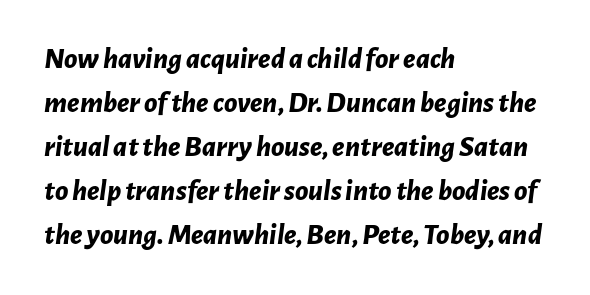
The image shows 30 px bold type, italic (leaning right); set left-aligned, normal line spacing (1.47x), normal letter spacing, not underlined; low stroke contrast and a medium x-height.
